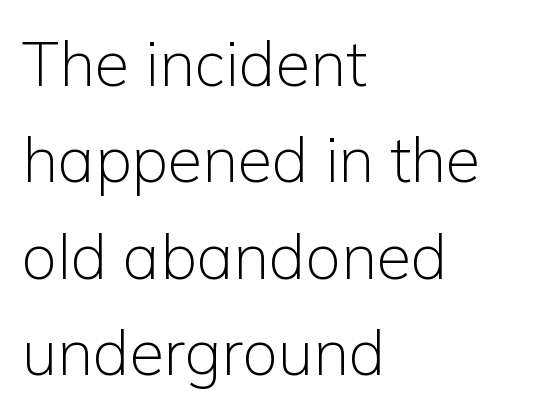
Q: Is the text bold? A: No.
Q: Is the text italic (slanted)? A: No, it is upright.
Q: Is the typeface a serif or a sans-serif typeface? A: Sans-serif.
Q: Is the text underlined? A: No.
Q: How is the paragraph aligned? A: Left-aligned.
Q: Is the spacing between letters normal or unusually wide? A: Normal.
Q: Is the spacing between lines tight, normal or loose? A: Normal.
Q: Width (condensed, normal, or wide)? A: Normal.
Q: Stroke contrast? A: Low.
Q: x-height? A: Medium.
Q: Monospaced? A: No.
